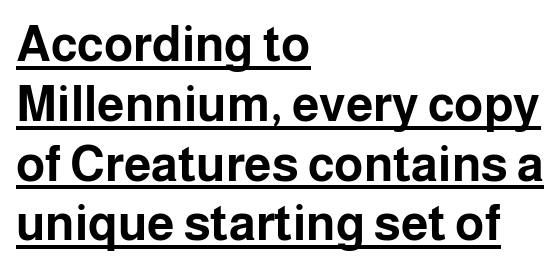
The image shows 49 px bold sans-serif type, upright; set left-aligned, line spacing 1.22x, normal letter spacing, underlined; low stroke contrast and a medium x-height.
